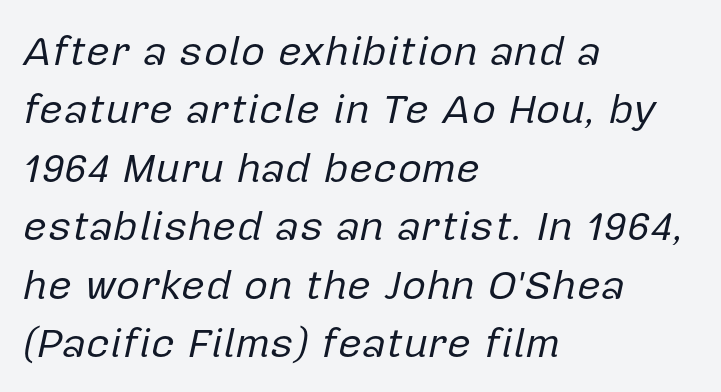
The image shows 42 px regular-weight type, italic (leaning right); set left-aligned, normal line spacing (1.39x), normal letter spacing, not underlined; low stroke contrast and a medium x-height.
